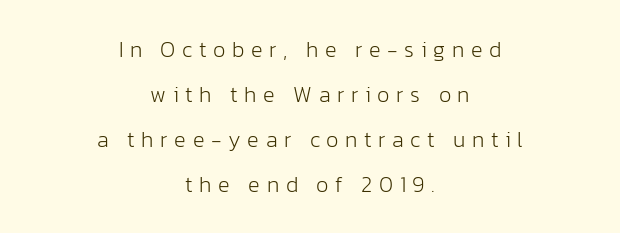
Q: Is the text bold? A: No.
Q: Is the text italic (slanted)? A: No, it is upright.
Q: Is the text underlined? A: No.
Q: How is the paragraph aligned? A: Centered.
Q: Is the spacing between letters normal or unusually wide? A: Unusually wide.
Q: Is the spacing between lines tight, normal or loose? A: Loose.
